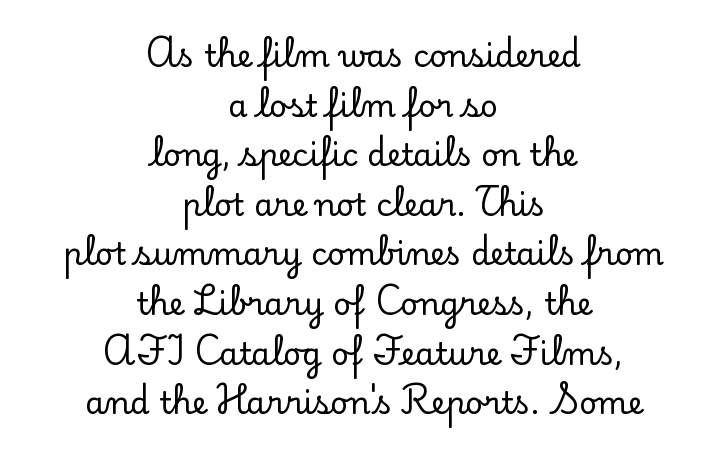
{"serif": "yes", "italic": "no", "width": "normal", "stroke_contrast": "low", "x_height": "small", "monospaced": "no", "underline": "no", "align": "center", "line_spacing": "normal", "line_spacing_ratio": 1.6, "letter_spacing": "normal", "letter_spacing_em": 0.0, "glyph_px": 31}
